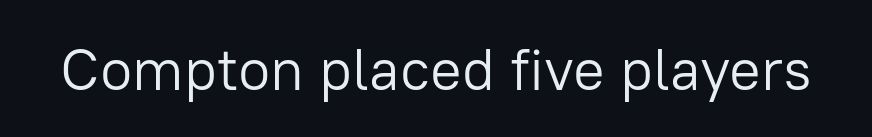
A sans-serif font was chosen for this passage. You could not count columns in this text — the font is proportionally spaced. The words here are not underlined. Tracking value appears to be zero — textbook default spacing. The lettering holds an erect, upright posture throughout. The passage shown is not bold in any degree.
